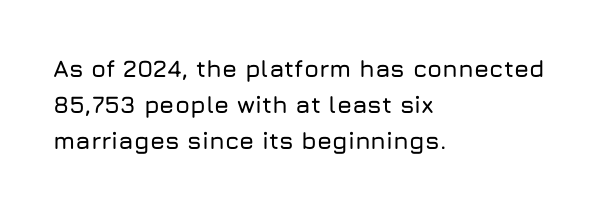
{"italic": "no", "underline": "no", "align": "left", "line_spacing": "normal", "line_spacing_ratio": 1.5, "letter_spacing": "normal", "letter_spacing_em": 0.0, "glyph_px": 24}
